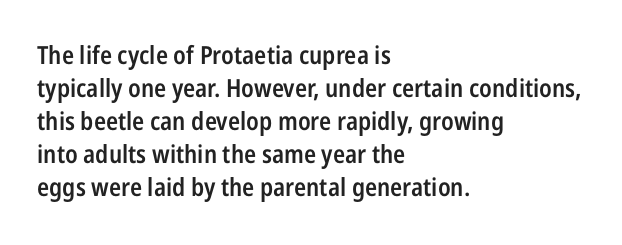
Is the letter spacing exaggerated? No — it looks like the ordinary default. The text block is weighted toward the left margin, trailing off unevenly rightward. Anything drawn beneath the words? Only blank space. The passage shown stacks its lines at a standard gap.
